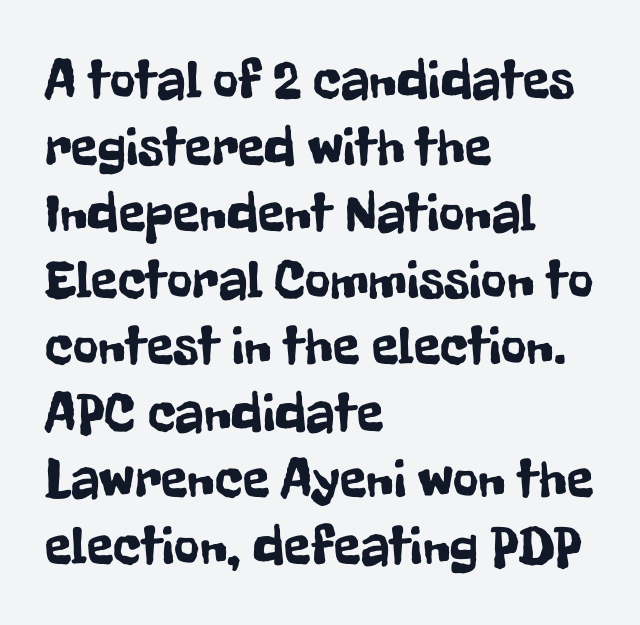
Q: Is the text italic (slanted)? A: No, it is upright.
Q: Is the typeface a serif or a sans-serif typeface? A: Sans-serif.
Q: Is the text underlined? A: No.
Q: How is the paragraph aligned? A: Left-aligned.
Q: Is the spacing between letters normal or unusually wide? A: Normal.
Q: Width (condensed, normal, or wide)? A: Condensed.
Q: Stroke contrast? A: Low.
Q: x-height? A: Medium.
Q: Monospaced? A: No.
